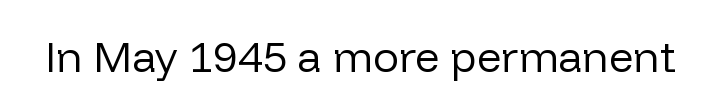
{"serif": "no", "italic": "no", "bold": "no", "weight": "regular", "width": "normal", "stroke_contrast": "low", "x_height": "medium", "monospaced": "no", "underline": "no", "letter_spacing": "normal", "letter_spacing_em": 0.0, "glyph_px": 43}
